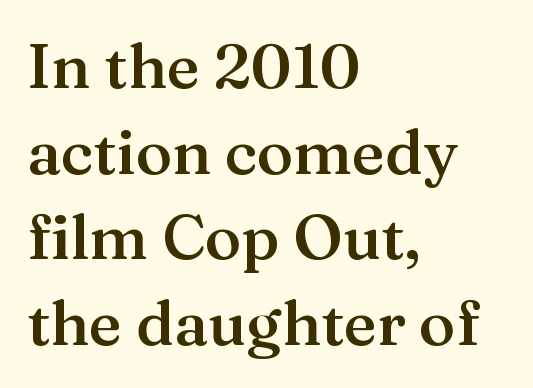
Q: Is the text bold? A: Semi-bold.
Q: Is the text italic (slanted)? A: No, it is upright.
Q: Is the typeface a serif or a sans-serif typeface? A: Serif.
Q: Is the text underlined? A: No.
Q: How is the paragraph aligned? A: Left-aligned.
Q: Is the spacing between letters normal or unusually wide? A: Normal.
Q: Is the spacing between lines tight, normal or loose? A: Normal.
Q: Width (condensed, normal, or wide)? A: Normal.
Q: Stroke contrast? A: Medium.
Q: x-height? A: Medium.
Q: Monospaced? A: No.
